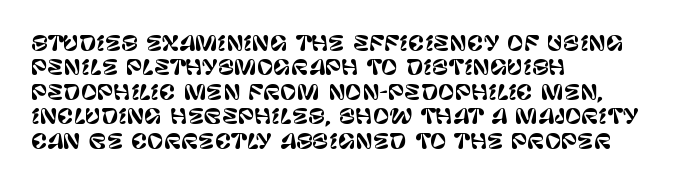
Look at the tracking — it's just the regular setting, nothing added. Horizontal alignment here is leftward, the default for most running prose. Clear beneath every line of the passage.
